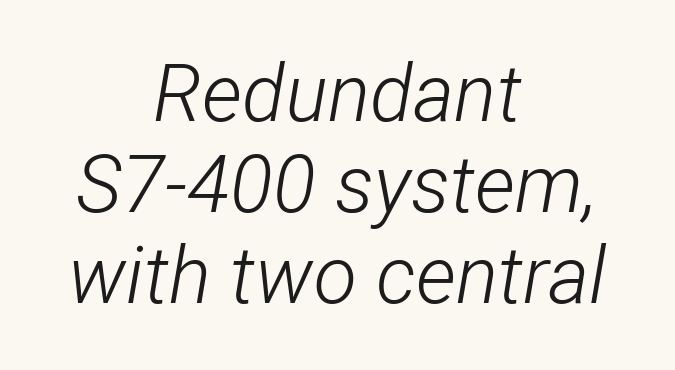
{"italic": "yes", "lean": "right", "slant_degrees": 12, "bold": "no", "weight": "light", "width": "condensed", "stroke_contrast": "low", "x_height": "medium", "monospaced": "no", "underline": "no", "align": "center", "line_spacing": "tight", "line_spacing_ratio": 1.15, "letter_spacing": "normal", "letter_spacing_em": 0.0, "glyph_px": 79}
